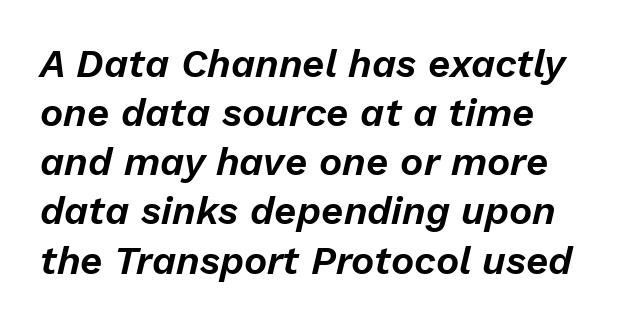
Q: Is the text italic (slanted)? A: Yes, it leans right by about 13 degrees.
Q: Is the text underlined? A: No.
Q: Is the spacing between letters normal or unusually wide? A: Normal.
Q: Is the spacing between lines tight, normal or loose? A: Normal.
Q: Width (condensed, normal, or wide)? A: Normal.
Q: Stroke contrast? A: Low.
Q: x-height? A: Medium.
Q: Monospaced? A: No.
